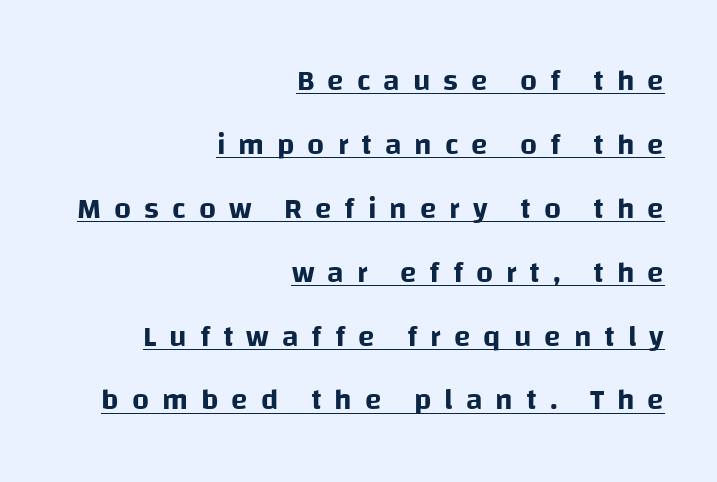
The image shows 30 px sans-serif type, upright; set right-aligned, loose line spacing (2.13x), unusually wide letter spacing (+0.43 em), underlined; low stroke contrast and a large x-height.
